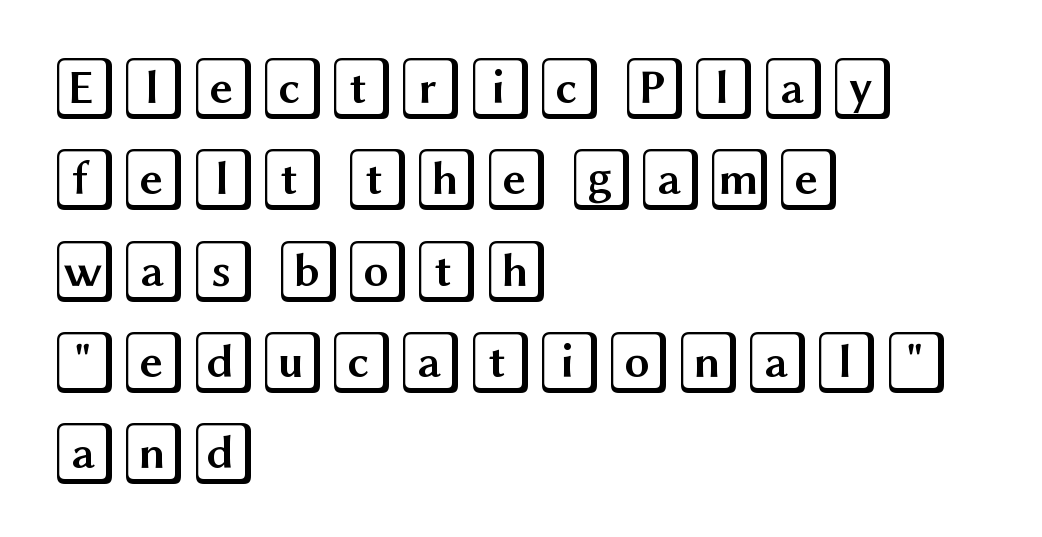
{"italic": "no", "width": "wide", "x_height": "large", "underline": "no", "align": "left", "line_spacing": "normal", "line_spacing_ratio": 1.45, "letter_spacing": "normal", "letter_spacing_em": 0.0, "glyph_px": 63}
